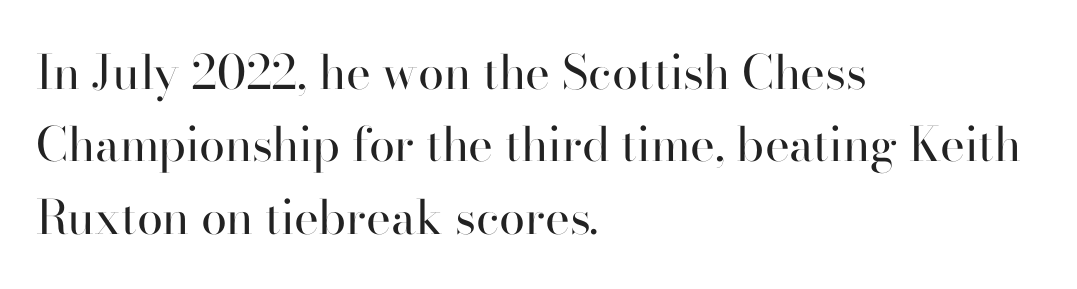
Q: Is the text bold? A: No.
Q: Is the text italic (slanted)? A: No, it is upright.
Q: Is the typeface a serif or a sans-serif typeface? A: Serif.
Q: Is the text underlined? A: No.
Q: How is the paragraph aligned? A: Left-aligned.
Q: Is the spacing between letters normal or unusually wide? A: Normal.
Q: Is the spacing between lines tight, normal or loose? A: Normal.
Q: Width (condensed, normal, or wide)? A: Normal.
Q: Stroke contrast? A: High.
Q: x-height? A: Small.
Q: Monospaced? A: No.
